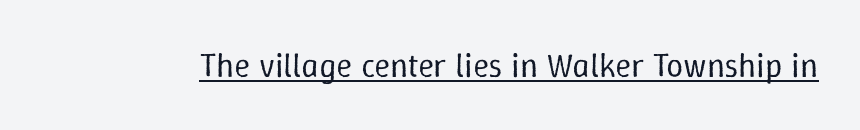
{"italic": "no", "bold": "no", "weight": "regular", "width": "normal", "stroke_contrast": "low", "x_height": "medium", "monospaced": "no", "underline": "yes", "letter_spacing": "normal", "letter_spacing_em": 0.0, "glyph_px": 34}
